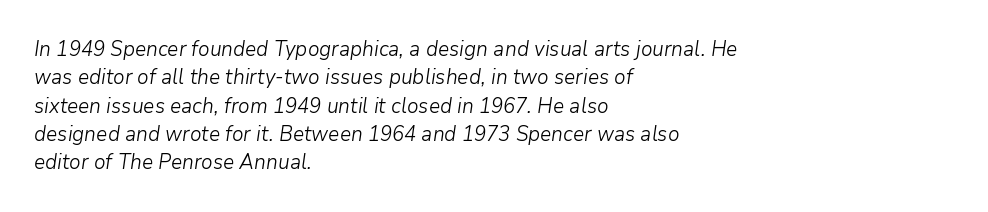
The image shows 21 px text type, italic (leaning right); set left-aligned, normal line spacing (1.35x), normal letter spacing, not underlined.
